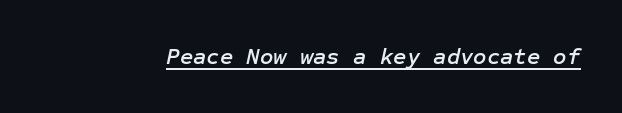
The rendering keeps characters at their native spacing. You can see a thin bar hugging the bottom of the glyphs. Quick note: italic.
